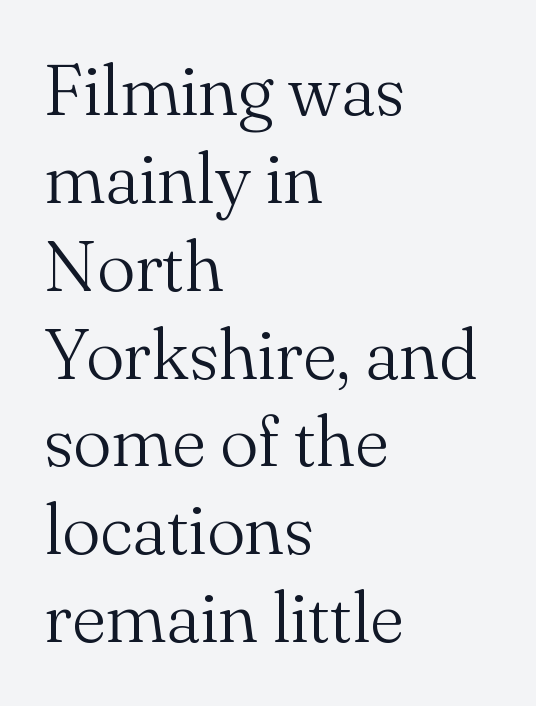
Every row of glyphs begins at an identical x-position on the left. You can tell it's not italic because the verticals are truly vertical. Unlike a clean sans, this face finishes its strokes with serifs. Anything drawn beneath the words? Only blank space. Character widths vary here, with narrow letters taking less room than wide ones. This is not heavy type; no bold has been used.
